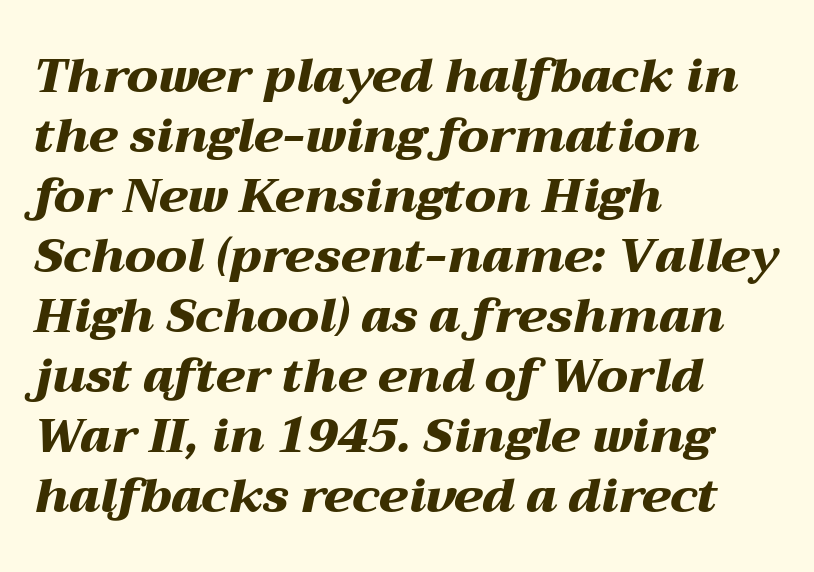
The image shows 48 px heavy, wide type, italic (leaning right); set left-aligned, normal line spacing (1.25x), normal letter spacing, not underlined; medium stroke contrast and a medium x-height.
